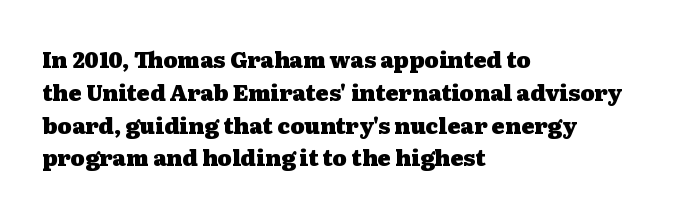
Q: Is the text bold? A: Yes.
Q: Is the text italic (slanted)? A: No, it is upright.
Q: Is the text underlined? A: No.
Q: How is the paragraph aligned? A: Left-aligned.
Q: Is the spacing between letters normal or unusually wide? A: Normal.
Q: Is the spacing between lines tight, normal or loose? A: Normal.
